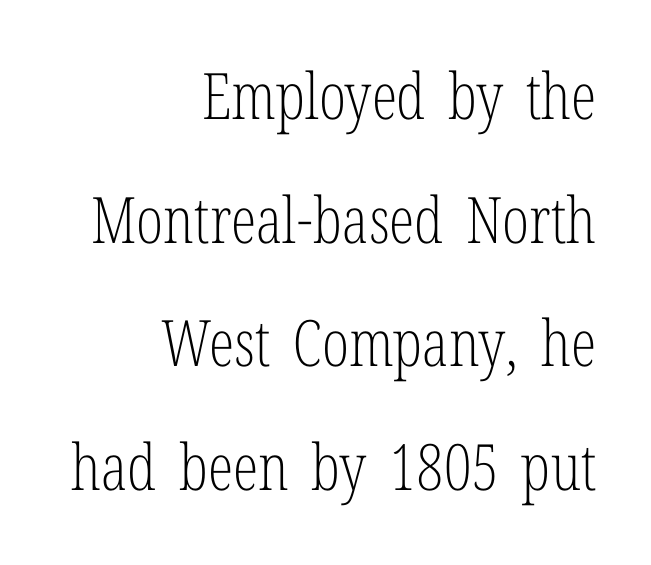
The image shows 64 px light, condensed serif type, upright; set right-aligned, loose line spacing (1.93x), normal letter spacing, not underlined; low stroke contrast and a medium x-height.
